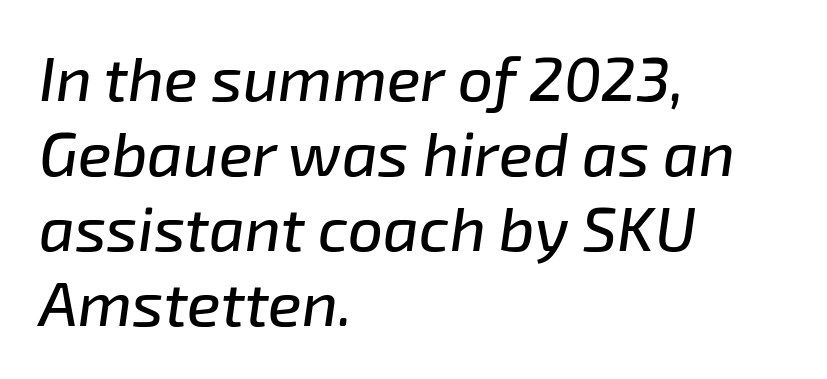
The image shows 62 px text type, italic (leaning right); set left-aligned, line spacing 1.21x, normal letter spacing, not underlined; low stroke contrast and a medium x-height.
